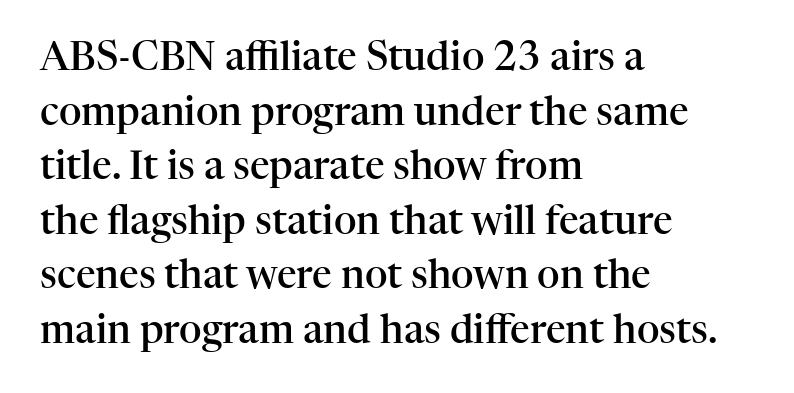
These lines were composed using upright roman letters. This rendering features lettering with no underline. Vertically, the passage feels balanced, rows spaced as you'd expect. The horizontal fit of the characters is conventional and even.
